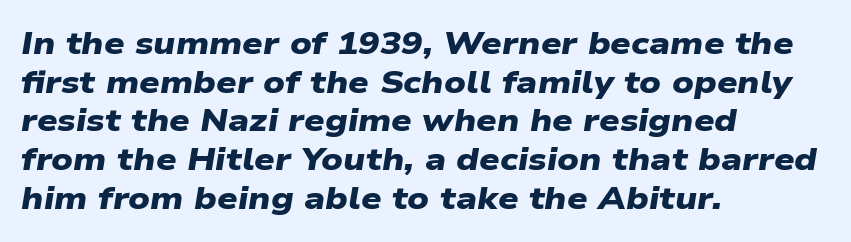
The image shows 32 px heavy, wide sans-serif type; set left-aligned, line spacing 1.21x, normal letter spacing, not underlined; low stroke contrast and a medium x-height.
